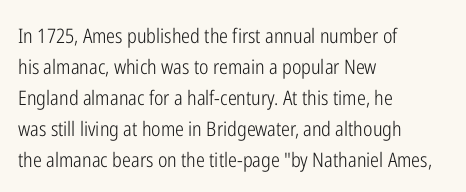
{"italic": "no", "bold": "no", "underline": "no", "align": "left", "line_spacing": "normal", "line_spacing_ratio": 1.55, "letter_spacing": "normal", "letter_spacing_em": 0.0, "glyph_px": 20}
